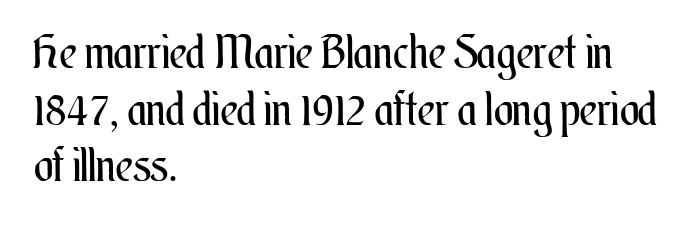
{"italic": "no", "bold": "no", "weight": "regular", "width": "condensed", "stroke_contrast": "medium", "x_height": "small", "monospaced": "no", "underline": "no", "align": "left", "line_spacing_ratio": 1.23, "letter_spacing": "normal", "letter_spacing_em": 0.0, "glyph_px": 46}
